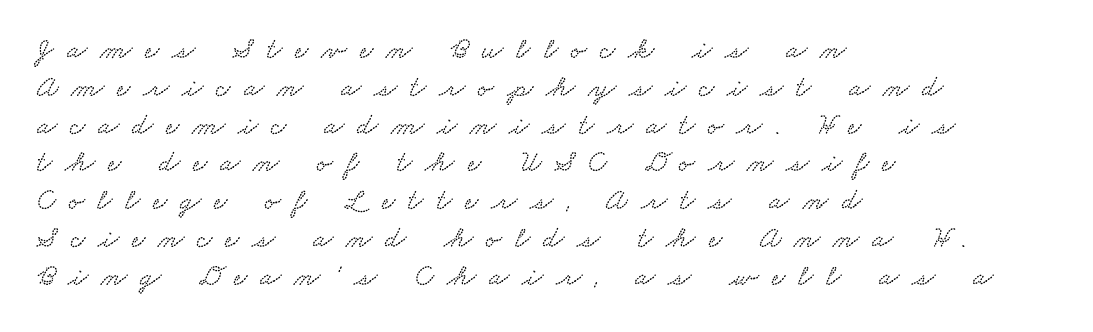
Q: Is the text underlined? A: No.
Q: How is the paragraph aligned? A: Left-aligned.
Q: Is the spacing between letters normal or unusually wide? A: Unusually wide.
Q: Is the spacing between lines tight, normal or loose? A: Normal.
Q: Width (condensed, normal, or wide)? A: Wide.
Q: Stroke contrast? A: Low.
Q: x-height? A: Small.
Q: Monospaced? A: No.
